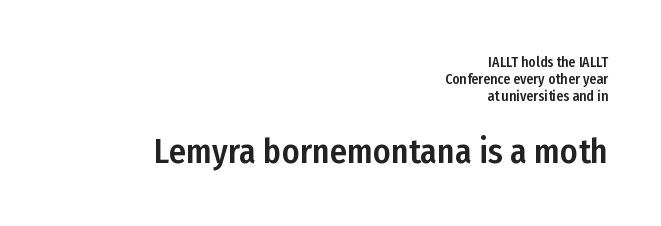
Q: Is the text italic (slanted)? A: No, it is upright.
Q: Is the typeface a serif or a sans-serif typeface? A: Sans-serif.
Q: Is the text underlined? A: No.
Q: How is the paragraph aligned? A: Right-aligned.
Q: Is the spacing between letters normal or unusually wide? A: Normal.
Q: Which block of text is set in a larger size, the first (top) or the second (bottom)? A: The second (bottom) one.
Q: Width (condensed, normal, or wide)? A: Condensed.
Q: Stroke contrast? A: Low.
Q: x-height? A: Medium.
Q: Monospaced? A: No.
